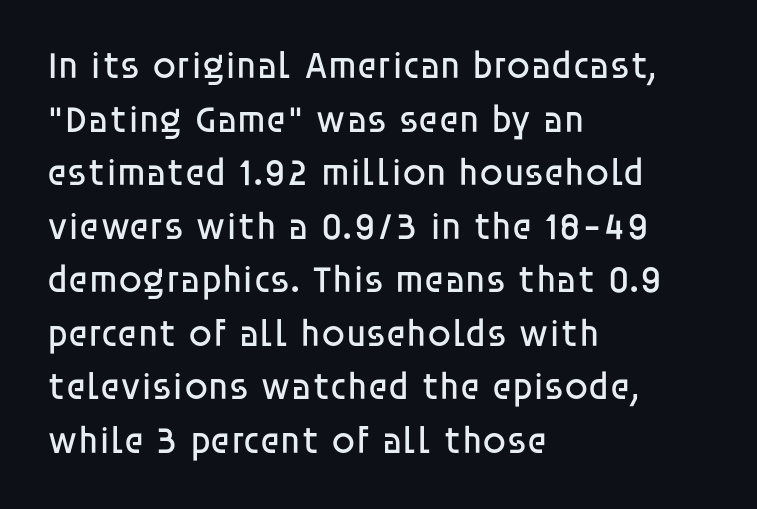
The image shows 38 px regular-weight sans-serif type, upright; set left-aligned, normal line spacing (1.41x), normal letter spacing, not underlined; low stroke contrast and a large x-height.
